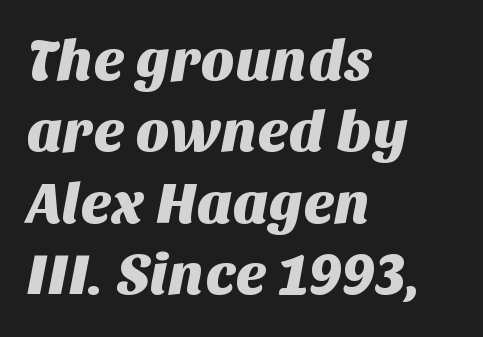
Q: Is the typeface a serif or a sans-serif typeface? A: Sans-serif.
Q: Is the text underlined? A: No.
Q: How is the paragraph aligned? A: Left-aligned.
Q: Is the spacing between letters normal or unusually wide? A: Normal.
Q: Width (condensed, normal, or wide)? A: Normal.
Q: Stroke contrast? A: Medium.
Q: x-height? A: Large.
Q: Monospaced? A: No.
